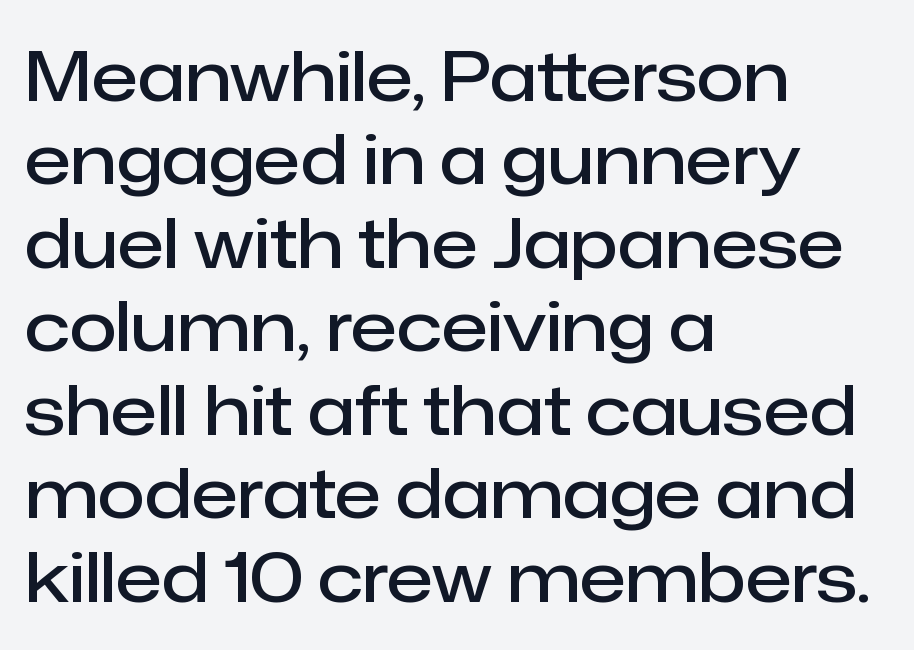
Q: Is the text bold? A: Semi-bold.
Q: Is the text italic (slanted)? A: No, it is upright.
Q: Is the typeface a serif or a sans-serif typeface? A: Sans-serif.
Q: Is the text underlined? A: No.
Q: How is the paragraph aligned? A: Left-aligned.
Q: Is the spacing between letters normal or unusually wide? A: Normal.
Q: Width (condensed, normal, or wide)? A: Normal.
Q: Stroke contrast? A: Low.
Q: x-height? A: Medium.
Q: Monospaced? A: No.
